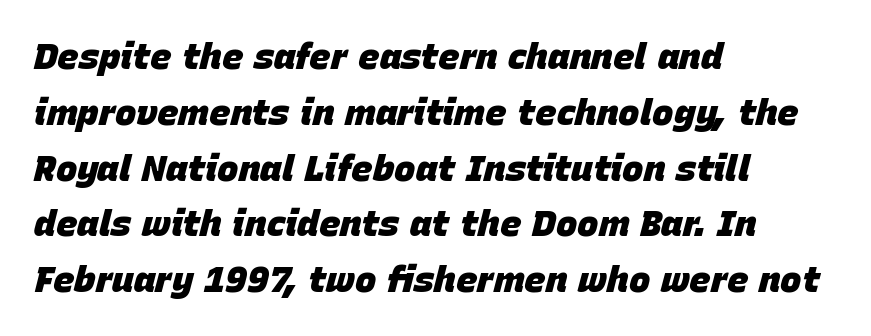
Its strokes are broad and dark, the hallmark of bold type. Is the letter spacing exaggerated? No — it looks like the ordinary default. Teacher's note: observe the even left margin — that is flush-left alignment. A typesetter would call this leading conventional body-copy spacing. An italicized treatment has been applied to the whole sample. The rendering uses natural spacing where letterforms have individual widths.
